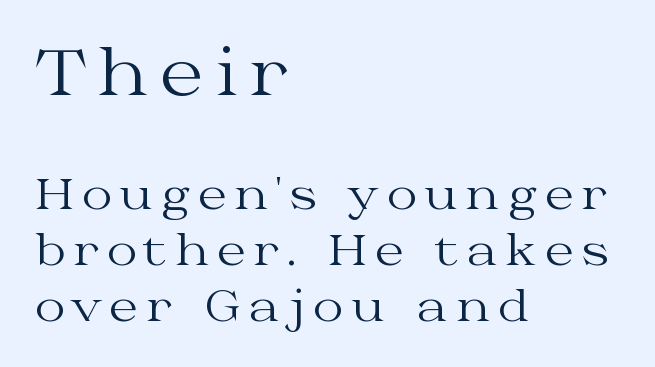
Q: Is the text bold? A: No.
Q: Is the text italic (slanted)? A: No, it is upright.
Q: Is the typeface a serif or a sans-serif typeface? A: Serif.
Q: Is the text underlined? A: No.
Q: How is the paragraph aligned? A: Left-aligned.
Q: Is the spacing between lines tight, normal or loose? A: Normal.
Q: Which block of text is set in a larger size, the first (top) or the second (bottom)? A: The first (top) one.
Q: Width (condensed, normal, or wide)? A: Wide.
Q: Stroke contrast? A: Medium.
Q: x-height? A: Medium.
Q: Monospaced? A: No.
